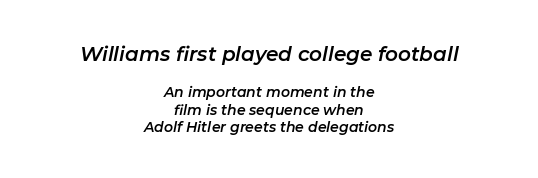
Q: Is the text italic (slanted)? A: Yes, it leans right by about 11 degrees.
Q: Is the text underlined? A: No.
Q: How is the paragraph aligned? A: Centered.
Q: Is the spacing between letters normal or unusually wide? A: Normal.
Q: Is the spacing between lines tight, normal or loose? A: Normal.
Q: Which block of text is set in a larger size, the first (top) or the second (bottom)? A: The first (top) one.
